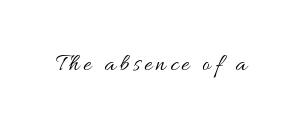
The image shows 24 px text type; set not underlined.
